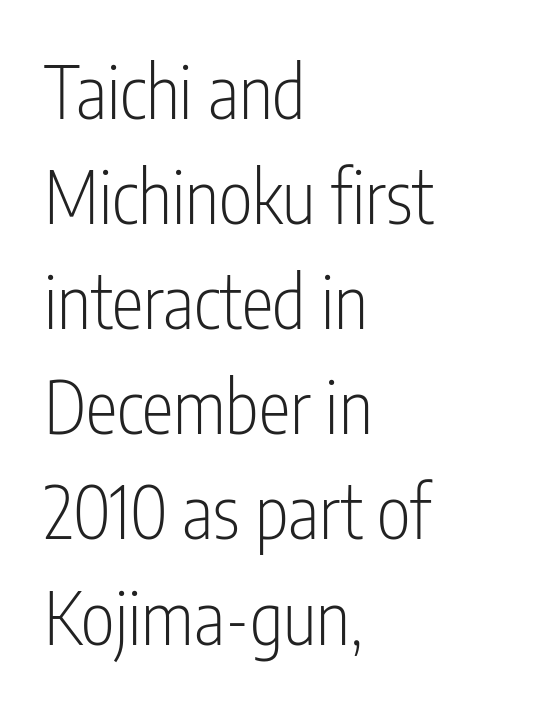
Honestly, the letter spacing is just normal — you wouldn't notice it. The letters advance in unequal steps, a hallmark of proportional type. Rendered with straight, roman letterforms. These lines sit exactly where default settings would place them.
